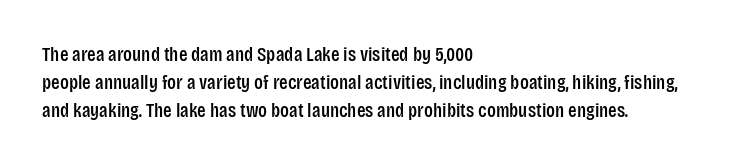
The image shows 20 px text type, upright; set left-aligned, normal line spacing (1.39x), normal letter spacing, not underlined.
